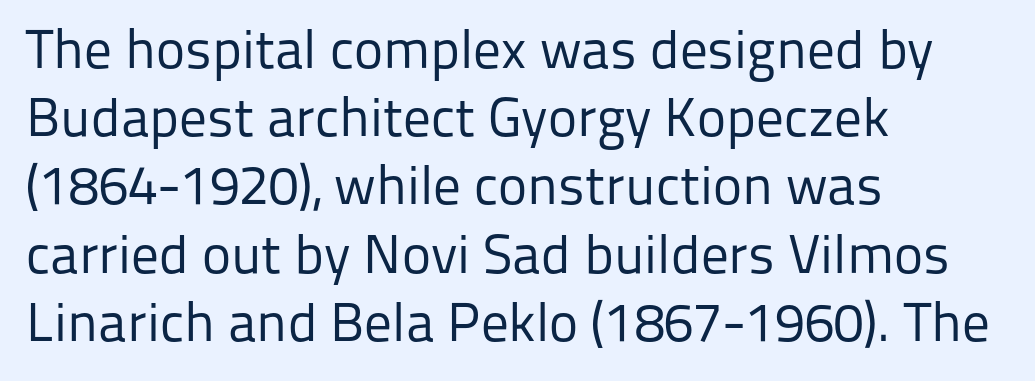
Character widths vary here, with narrow letters taking less room than wide ones. Stroke terminals: plain, sans-serif. Do the letters lean? They stand straight. Line starts are locked; line ends wander.
